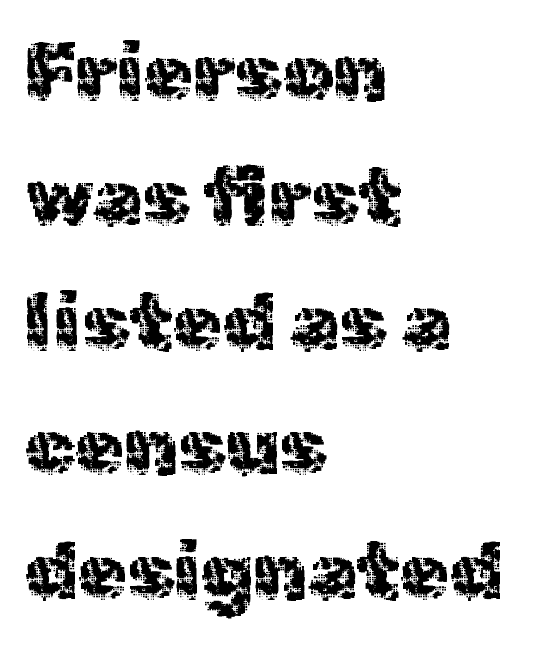
{"serif": "no", "italic": "no", "bold": "no", "weight": "regular", "width": "normal", "x_height": "medium", "monospaced": "no", "underline": "no", "align": "left", "line_spacing": "normal", "line_spacing_ratio": 1.56, "letter_spacing": "normal", "letter_spacing_em": 0.0, "glyph_px": 80}
